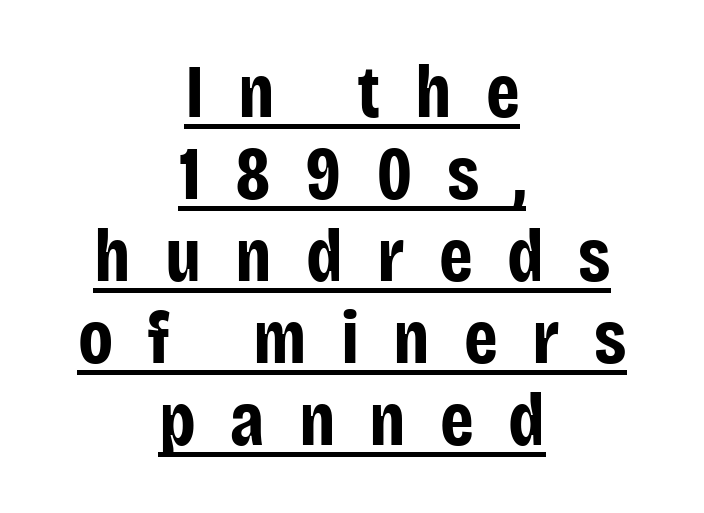
The image shows 76 px bold, condensed sans-serif type, upright; set centered, tight line spacing (1.08x), unusually wide letter spacing (+0.45 em), underlined; low stroke contrast and a large x-height.
